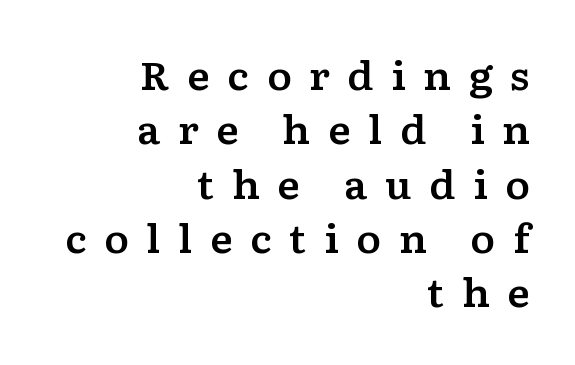
{"serif": "yes", "italic": "no", "width": "wide", "stroke_contrast": "low", "x_height": "medium", "monospaced": "no", "underline": "no", "align": "right", "line_spacing": "normal", "line_spacing_ratio": 1.43, "letter_spacing": "wide", "letter_spacing_em": 0.45, "glyph_px": 38}
